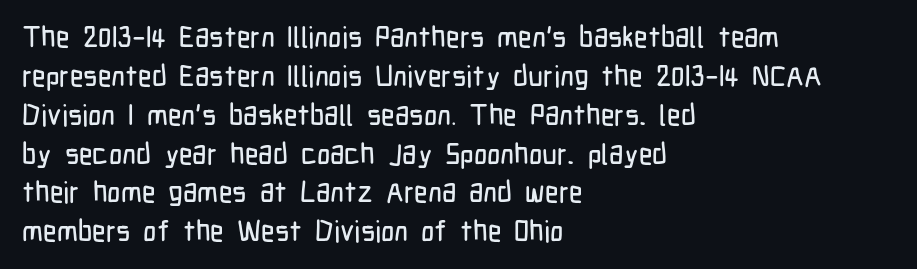
{"serif": "no", "italic": "no", "width": "condensed", "stroke_contrast": "low", "x_height": "medium", "monospaced": "no", "underline": "no", "align": "left", "line_spacing": "normal", "line_spacing_ratio": 1.34, "letter_spacing": "normal", "letter_spacing_em": 0.0, "glyph_px": 29}
